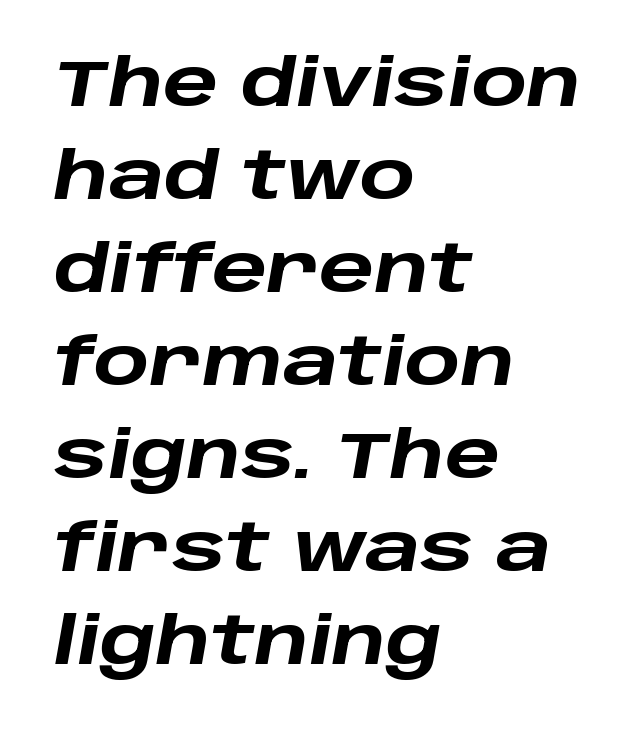
Q: Is the text bold? A: Yes.
Q: Is the text italic (slanted)? A: Yes, it leans right by about 10 degrees.
Q: Is the text underlined? A: No.
Q: How is the paragraph aligned? A: Left-aligned.
Q: Is the spacing between letters normal or unusually wide? A: Normal.
Q: Is the spacing between lines tight, normal or loose? A: Normal.
Q: Width (condensed, normal, or wide)? A: Wide.
Q: Stroke contrast? A: Low.
Q: x-height? A: Large.
Q: Monospaced? A: No.
